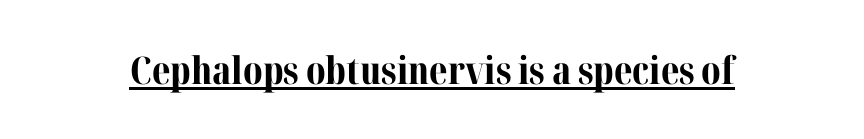
The image shows 38 px bold serif type, upright; set normal letter spacing, underlined; medium stroke contrast and a medium x-height.
